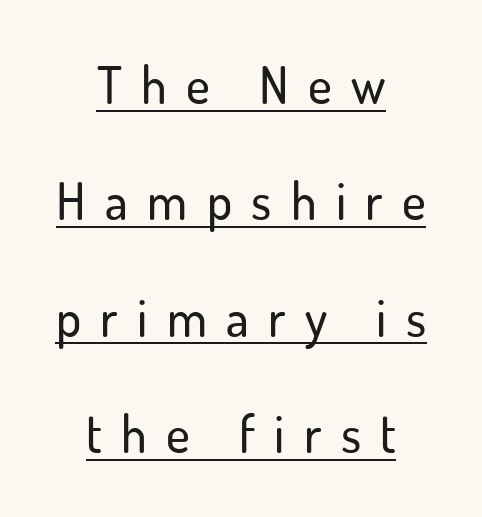
{"serif": "no", "italic": "no", "width": "normal", "stroke_contrast": "low", "x_height": "small", "monospaced": "no", "underline": "yes", "align": "center", "line_spacing": "loose", "line_spacing_ratio": 2.28, "letter_spacing": "wide", "letter_spacing_em": 0.38, "glyph_px": 51}
